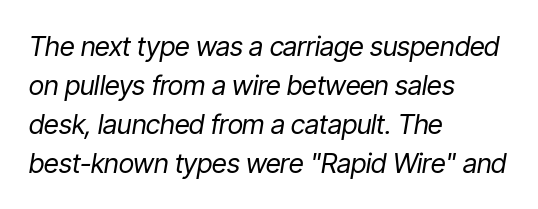
{"italic": "yes", "lean": "right", "slant_degrees": 9, "bold": "no", "underline": "no", "align": "left", "line_spacing": "normal", "line_spacing_ratio": 1.44, "letter_spacing": "normal", "letter_spacing_em": 0.0, "glyph_px": 27}
